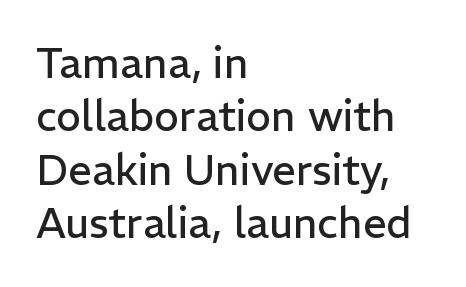
Varying glyph widths throughout — classic text-font behaviour. Bare-footed words on every line. One glance says typical: line gaps are just what's usual. Stems and bowls with no extra thickness — not bold. Reading down the block, your eye returns to a fixed left position each line. The passage shown has conventional tracking throughout.
